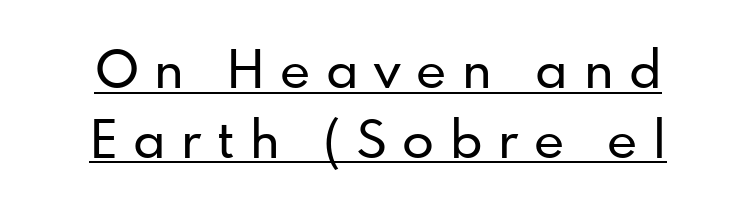
{"serif": "no", "italic": "no", "width": "normal", "stroke_contrast": "low", "x_height": "small", "monospaced": "no", "underline": "yes", "line_spacing": "normal", "line_spacing_ratio": 1.34, "letter_spacing": "wide", "letter_spacing_em": 0.3, "glyph_px": 52}
